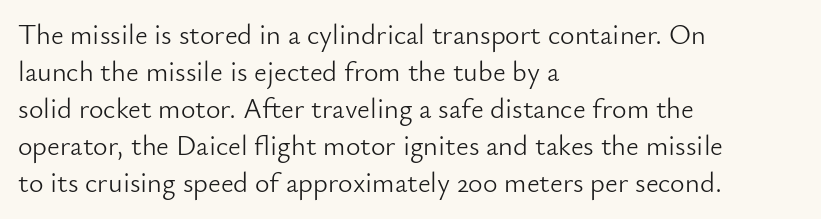
The font sits on the lighter half of the weight spectrum, regular included. Letters rest on an invisible, unmarked baseline. Nope, no serifs anywhere on these letters. Upright lettering throughout. Between one letter and the next there's only the usual sliver of space. This block has exactly the height ordinary leading produces.
